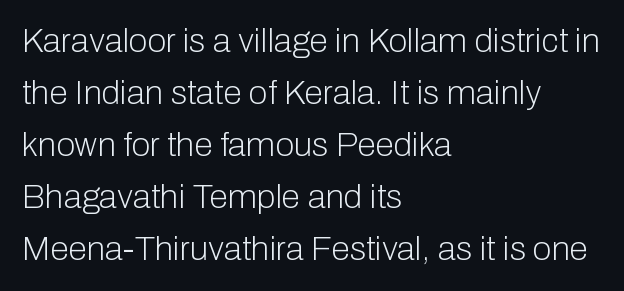
{"serif": "no", "italic": "no", "bold": "no", "weight": "light", "width": "normal", "stroke_contrast": "low", "x_height": "medium", "monospaced": "no", "underline": "no", "align": "left", "line_spacing": "normal", "line_spacing_ratio": 1.53, "letter_spacing": "normal", "letter_spacing_em": 0.0, "glyph_px": 34}
